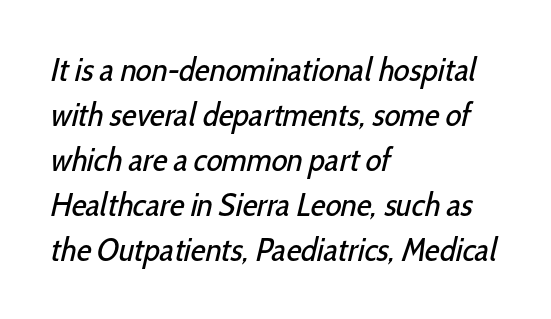
The area under the type is left untouched. The weight tops out at a normal text grade. Are there feet on the stems? There aren't — it's a sans. Is this a fixed-width face? No — the glyphs have proportional, varying widths.
